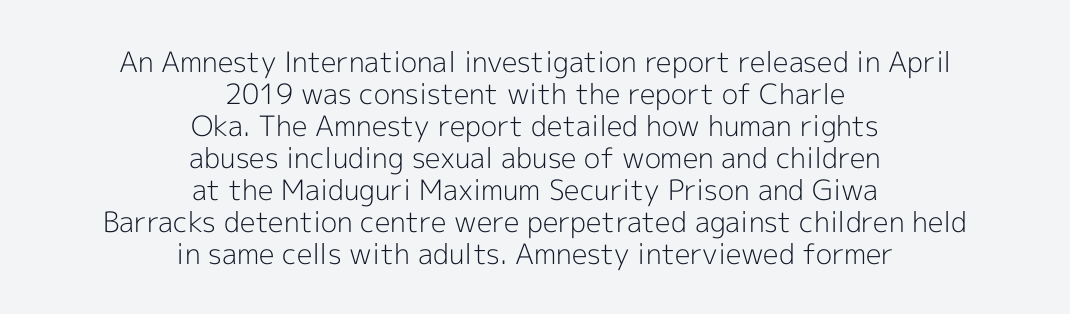
{"serif": "no", "italic": "no", "bold": "no", "weight": "light", "width": "normal", "x_height": "medium", "monospaced": "no", "underline": "no", "align": "center", "line_spacing": "tight", "line_spacing_ratio": 1.14, "letter_spacing": "normal", "letter_spacing_em": 0.0, "glyph_px": 28}
